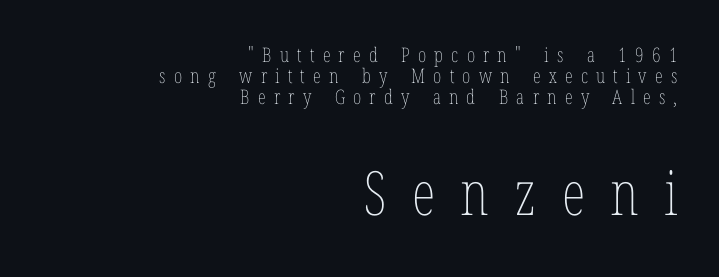
The image shows 61 px thin, condensed type, upright; set right-aligned, tight line spacing (1.06x), unusually wide letter spacing (+0.41 em), not underlined; the second (bottom) block is 3.05x larger; low stroke contrast and a medium x-height.
